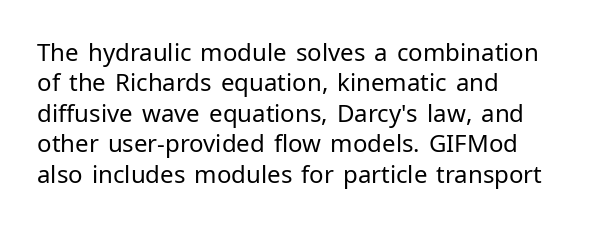
Q: Is the text bold? A: No.
Q: Is the text italic (slanted)? A: No, it is upright.
Q: Is the text underlined? A: No.
Q: How is the paragraph aligned? A: Left-aligned.
Q: Is the spacing between letters normal or unusually wide? A: Normal.
Q: Is the spacing between lines tight, normal or loose? A: Normal.
